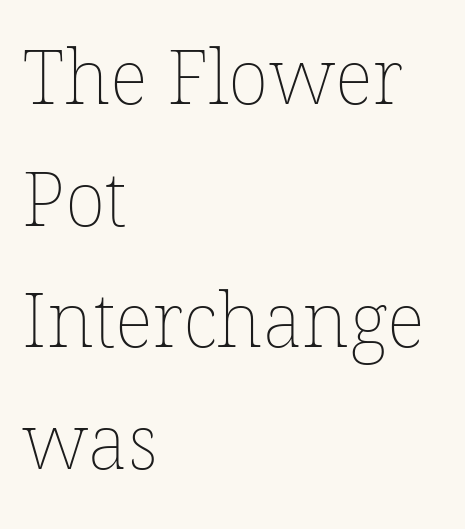
{"bold": "no", "weight": "thin", "width": "normal", "stroke_contrast": "low", "x_height": "medium", "monospaced": "no", "underline": "no", "align": "left", "line_spacing": "normal", "line_spacing_ratio": 1.6, "letter_spacing": "normal", "letter_spacing_em": 0.0, "glyph_px": 76}
